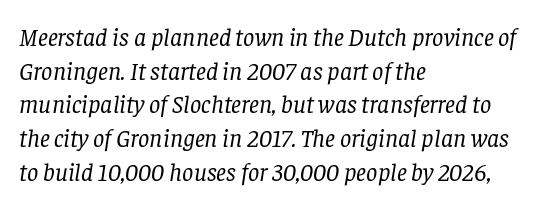
The image shows 25 px text type, italic (leaning right); set left-aligned, normal line spacing (1.35x), normal letter spacing, not underlined.
